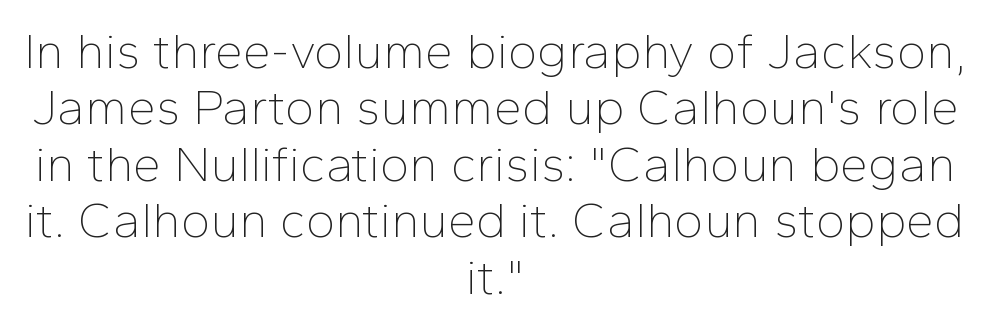
This sample has the flowing, uneven cadence of proportional lettering. Check under the words: just untouched page. The face used here is rendered with its standard letterfit. Honestly, the rows look squashed on top of each other.
